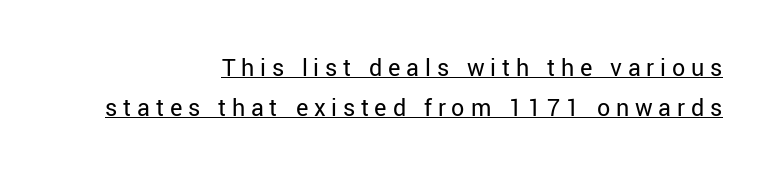
{"italic": "no", "bold": "no", "underline": "yes", "align": "right", "line_spacing": "normal", "line_spacing_ratio": 1.54, "letter_spacing": "wide", "letter_spacing_em": 0.22, "glyph_px": 26}
